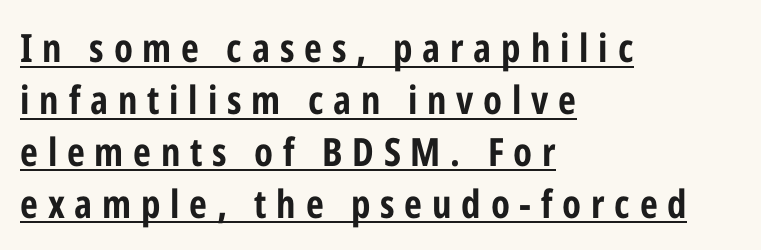
Q: Is the text bold? A: Yes.
Q: Is the text italic (slanted)? A: No, it is upright.
Q: Is the typeface a serif or a sans-serif typeface? A: Sans-serif.
Q: Is the text underlined? A: Yes.
Q: How is the paragraph aligned? A: Left-aligned.
Q: Is the spacing between letters normal or unusually wide? A: Unusually wide.
Q: Is the spacing between lines tight, normal or loose? A: Normal.
Q: Width (condensed, normal, or wide)? A: Condensed.
Q: Stroke contrast? A: Low.
Q: x-height? A: Medium.
Q: Monospaced? A: No.
